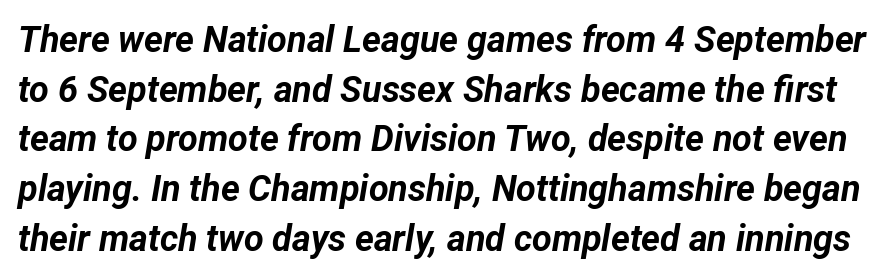
The image shows 36 px bold type, italic (leaning right); set normal line spacing (1.38x), normal letter spacing, not underlined; low stroke contrast and a medium x-height.
